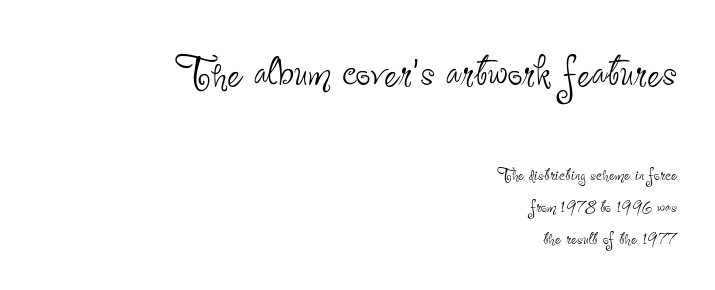
{"serif": "no", "bold": "no", "weight": "thin", "width": "condensed", "stroke_contrast": "low", "x_height": "small", "monospaced": "no", "underline": "no", "align": "right", "line_spacing": "normal", "line_spacing_ratio": 1.54, "letter_spacing": "normal", "letter_spacing_em": 0.0, "larger_block": "first", "size_ratio": 2.48, "glyph_px": 52}
